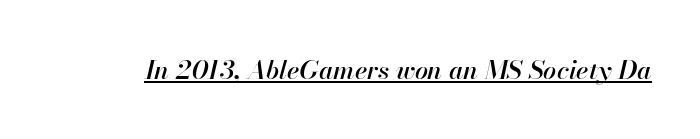
The image shows 26 px text type, italic (leaning right); set normal letter spacing, underlined.
